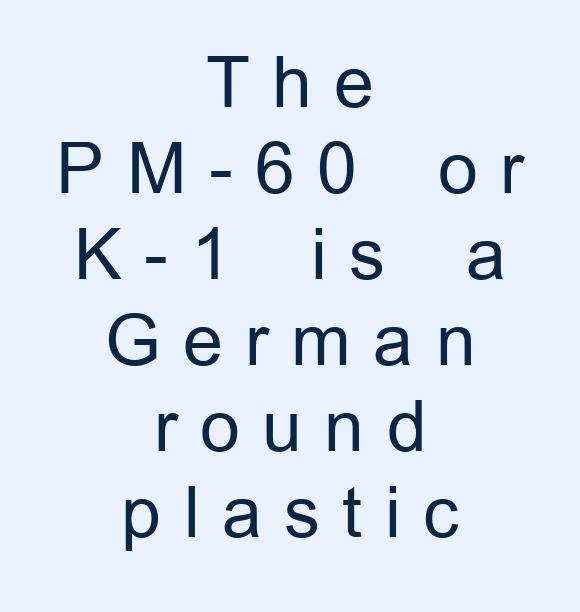
Q: Is the text bold? A: No.
Q: Is the text italic (slanted)? A: No, it is upright.
Q: Is the typeface a serif or a sans-serif typeface? A: Sans-serif.
Q: Is the text underlined? A: No.
Q: How is the paragraph aligned? A: Centered.
Q: Is the spacing between letters normal or unusually wide? A: Unusually wide.
Q: Width (condensed, normal, or wide)? A: Normal.
Q: Stroke contrast? A: Low.
Q: x-height? A: Medium.
Q: Monospaced? A: No.
